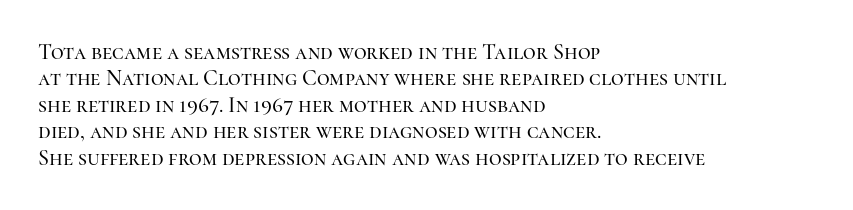
The image shows 22 px text type, upright; set left-aligned, line spacing 1.2x, normal letter spacing, not underlined.
